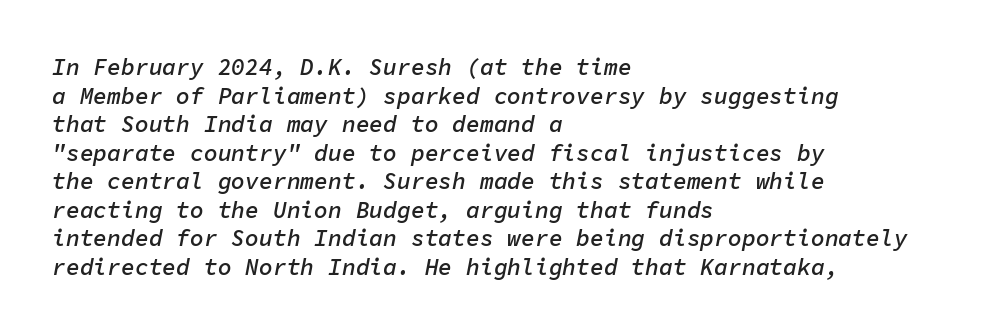
The image shows 23 px text type, italic (leaning right); set left-aligned, line spacing 1.24x, normal letter spacing, not underlined.
